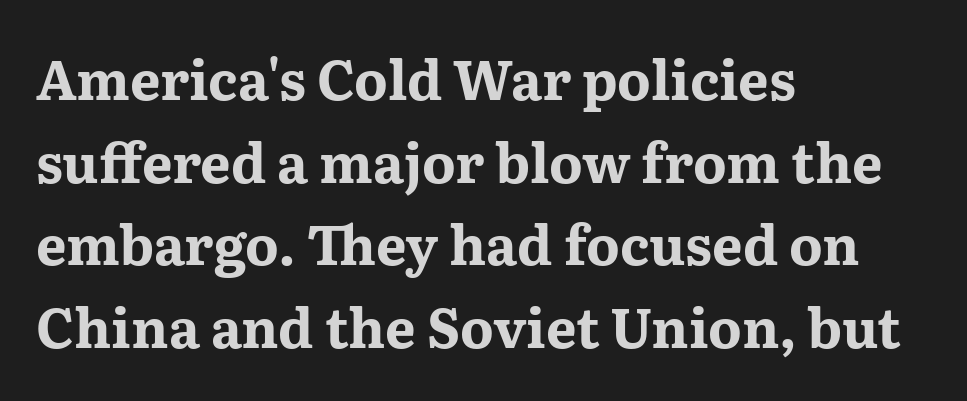
Q: Is the text bold? A: Yes.
Q: Is the text italic (slanted)? A: No, it is upright.
Q: Is the typeface a serif or a sans-serif typeface? A: Serif.
Q: Is the text underlined? A: No.
Q: How is the paragraph aligned? A: Left-aligned.
Q: Is the spacing between letters normal or unusually wide? A: Normal.
Q: Is the spacing between lines tight, normal or loose? A: Normal.
Q: Width (condensed, normal, or wide)? A: Wide.
Q: Stroke contrast? A: Medium.
Q: x-height? A: Medium.
Q: Monospaced? A: No.
